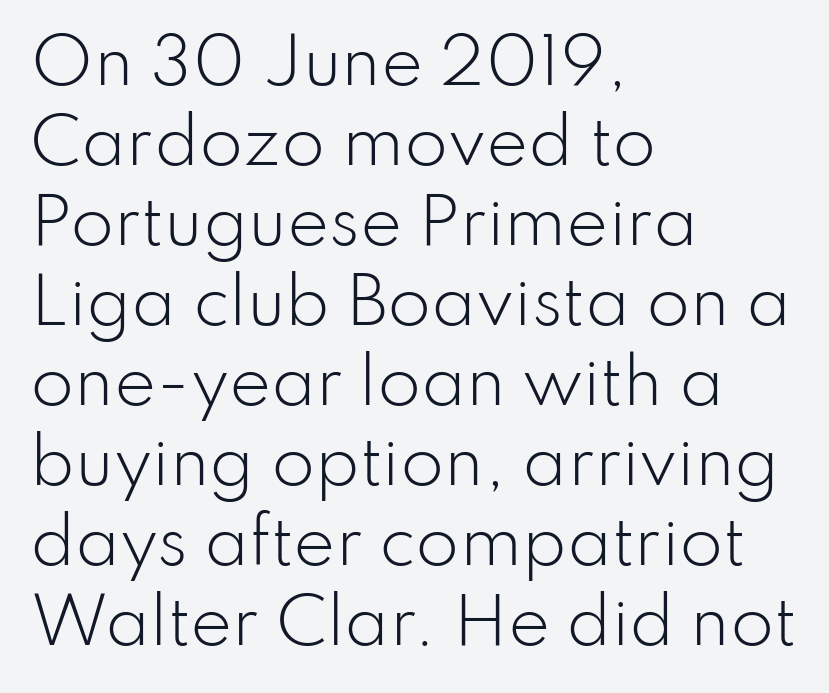
The image shows 63 px light sans-serif type, upright; set left-aligned, normal line spacing (1.27x), normal letter spacing, not underlined; low stroke contrast and a small x-height.
